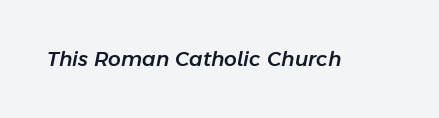
Standard letterfit; no display-style spreading of the glyphs. Just letters on the line, the space beneath them empty. The letters are slanted; this is an italic face.
